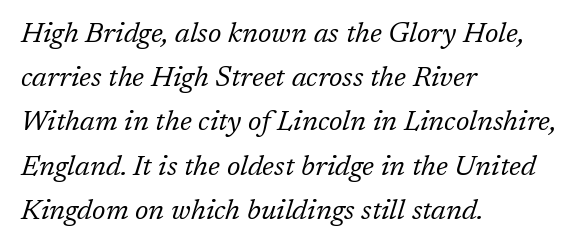
Q: Is the text bold? A: No.
Q: Is the text italic (slanted)? A: Yes, it leans right by about 17 degrees.
Q: Is the typeface a serif or a sans-serif typeface? A: Serif.
Q: Is the text underlined? A: No.
Q: How is the paragraph aligned? A: Left-aligned.
Q: Is the spacing between letters normal or unusually wide? A: Normal.
Q: Is the spacing between lines tight, normal or loose? A: Normal.
Q: Width (condensed, normal, or wide)? A: Normal.
Q: Stroke contrast? A: Low.
Q: x-height? A: Medium.
Q: Monospaced? A: No.
